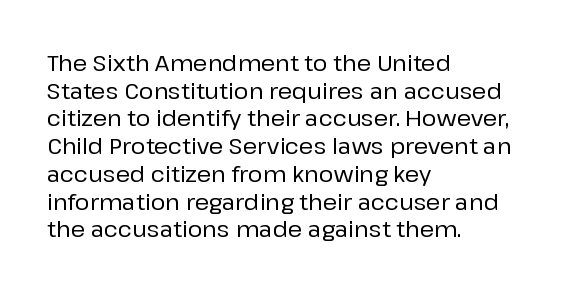
Regarding leading, the lines here are spaced in the standard way. The space beneath each line is pristine and unruled. Tracking value appears to be zero — textbook default spacing. The setting favours the left margin, as ordinary paragraphs usually do.
